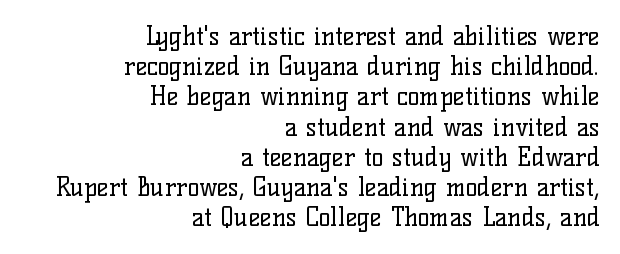
{"italic": "no", "bold": "no", "underline": "no", "align": "right", "line_spacing_ratio": 1.21, "letter_spacing": "normal", "letter_spacing_em": 0.0, "glyph_px": 25}
